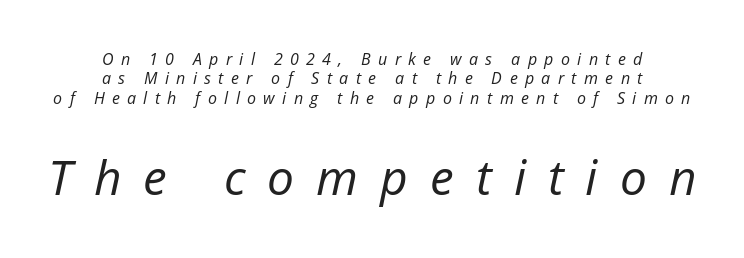
Q: Is the text bold? A: No.
Q: Is the text italic (slanted)? A: Yes, it leans right by about 12 degrees.
Q: Is the text underlined? A: No.
Q: How is the paragraph aligned? A: Centered.
Q: Is the spacing between letters normal or unusually wide? A: Unusually wide.
Q: Which block of text is set in a larger size, the first (top) or the second (bottom)? A: The second (bottom) one.
Q: Width (condensed, normal, or wide)? A: Normal.
Q: Stroke contrast? A: Low.
Q: x-height? A: Medium.
Q: Monospaced? A: No.
